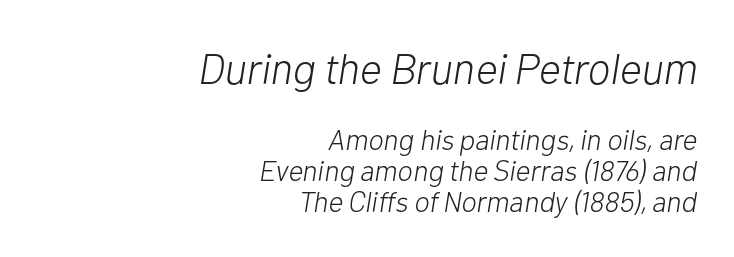
Yep, that's italic — everything's leaning. Compare the two chunks: the upper has the greater cap height. Very little white space separates one row of letters from the next. The lines are quadded right.
